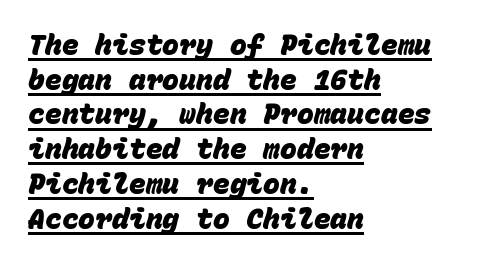
The image shows 28 px heavy sans-serif type, monospaced; set left-aligned, line spacing 1.24x, normal letter spacing, underlined; low stroke contrast and a large x-height.
